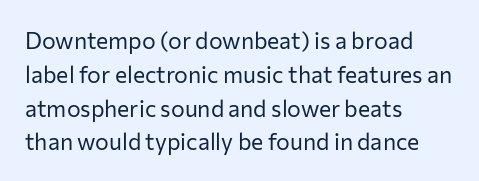
Just letters on the line, the space beneath them empty. Evenly set lines give the paragraph a standard silhouette. Heft: none added — not bold. Notice how the passage keeps a crisp vertical edge on the left only. No extra tracking has been applied to these lines. A roman cut, with each character standing at attention.
